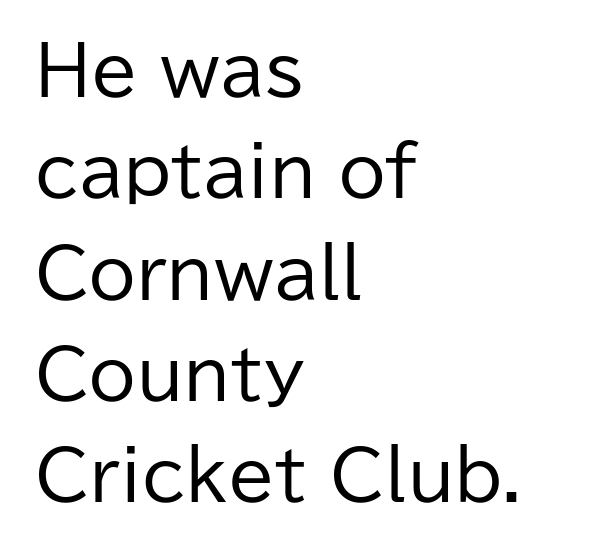
Q: Is the text bold? A: No.
Q: Is the text italic (slanted)? A: No, it is upright.
Q: Is the typeface a serif or a sans-serif typeface? A: Sans-serif.
Q: Is the text underlined? A: No.
Q: How is the paragraph aligned? A: Left-aligned.
Q: Is the spacing between letters normal or unusually wide? A: Normal.
Q: Is the spacing between lines tight, normal or loose? A: Normal.
Q: Width (condensed, normal, or wide)? A: Normal.
Q: Stroke contrast? A: Low.
Q: x-height? A: Medium.
Q: Monospaced? A: No.
